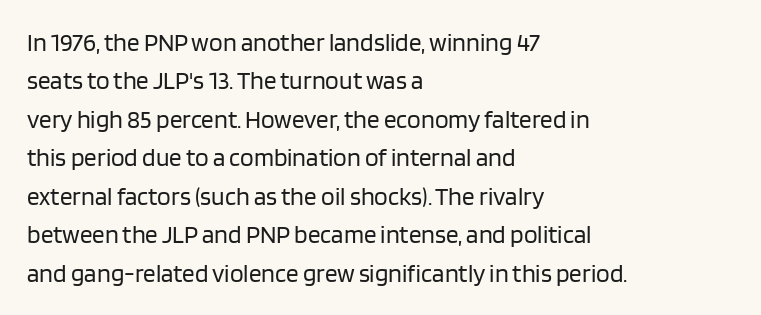
This sample uses an upright cut, with every glyph sitting square on the baseline. The string is rendered with underlining switched off. Tracking value appears to be zero — textbook default spacing. The lines in this sample share a left origin and differ only in where they stop. Vertical spacing — default.
